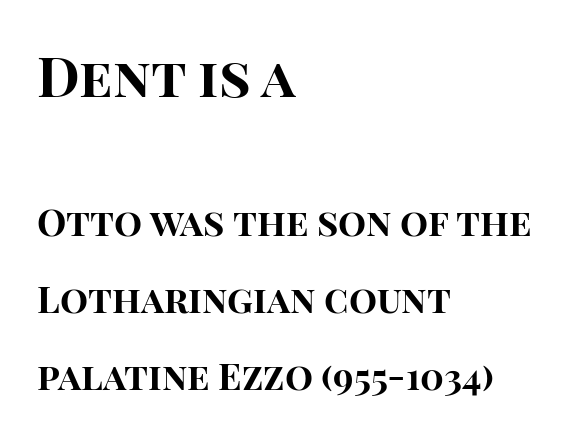
The image shows 55 px bold sans-serif type, upright; set left-aligned, loose line spacing (2.08x), normal letter spacing, not underlined; the first (top) block is 1.49x larger; high stroke contrast and a large x-height.
